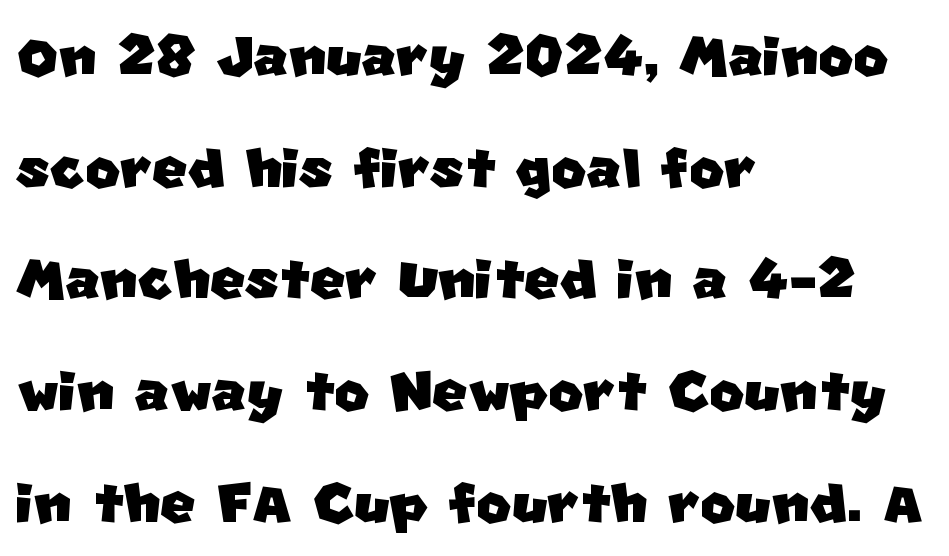
Q: Is the typeface a serif or a sans-serif typeface? A: Sans-serif.
Q: Is the text underlined? A: No.
Q: How is the paragraph aligned? A: Left-aligned.
Q: Is the spacing between letters normal or unusually wide? A: Normal.
Q: Is the spacing between lines tight, normal or loose? A: Normal.
Q: Width (condensed, normal, or wide)? A: Normal.
Q: Stroke contrast? A: Low.
Q: x-height? A: Large.
Q: Monospaced? A: No.
